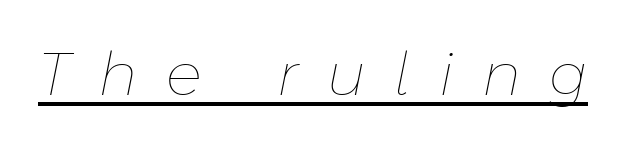
The image shows 60 px thin type, italic (leaning right); set unusually wide letter spacing (+0.48 em), underlined; low stroke contrast and a medium x-height.
